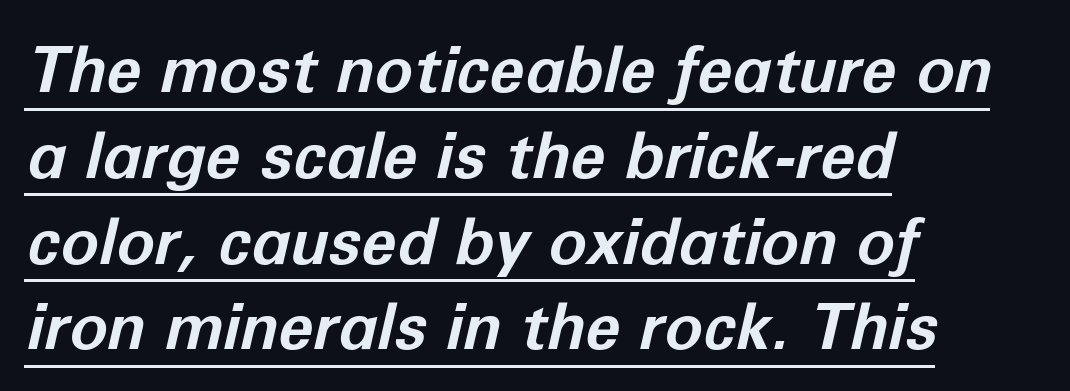
The image shows 64 px bold type, italic (leaning right); set left-aligned, normal line spacing (1.34x), normal letter spacing, underlined; low stroke contrast and a medium x-height.
